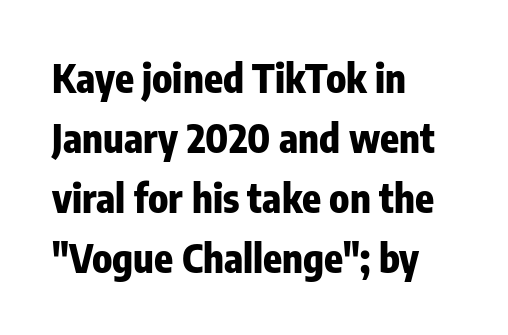
No word sits above an underline. The text was rendered using a sans face with plain stroke endings. Is there much room between lines? A standard amount, neither cramped nor airy. Ordinary non-slanted type is in use.
